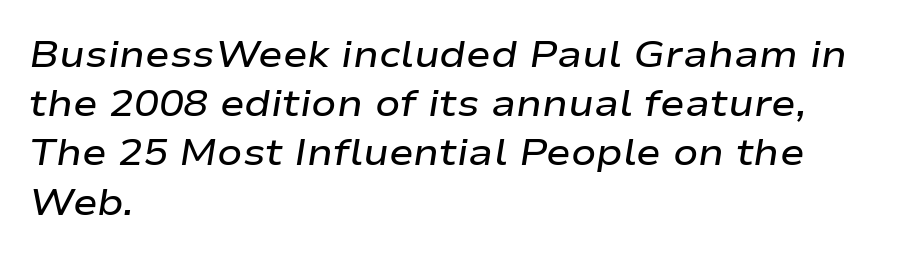
The image shows 37 px semibold, wide type, italic (leaning right); set left-aligned, normal line spacing (1.33x), normal letter spacing, not underlined; low stroke contrast and a medium x-height.
